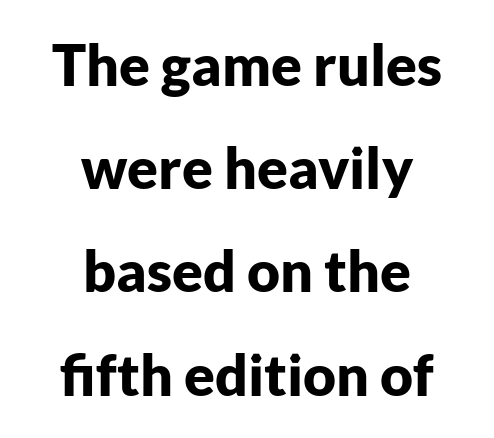
The strokes are fattened all the way to bold. The setting favours the middle, as headings and verse often do. Type style note: lacks serifs. Between one letter and the next there's only the usual sliver of space. Vertical strokes here are truly vertical. Descenders hang freely into open space.
